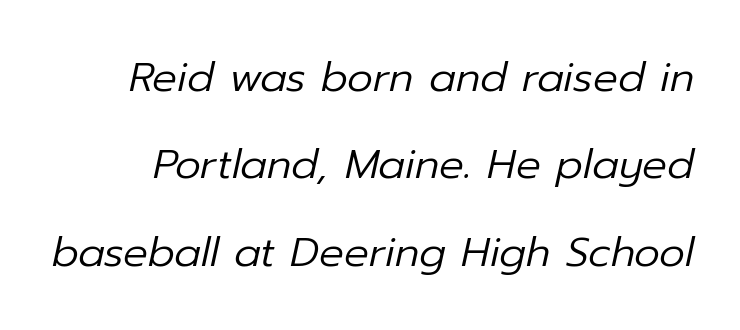
Look at the tracking — it's just the regular setting, nothing added. Stems here are at most as thick as an everyday book face. Bare-footed words on every line. Honestly, the rows look like they've been pulled way apart. The rendering uses natural spacing where letterforms have individual widths.
